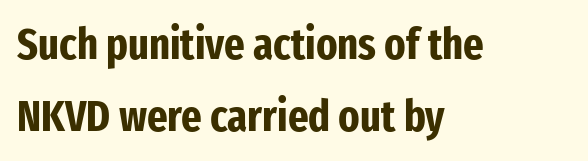
The image shows 44 px bold, condensed sans-serif type, upright; set left-aligned, normal line spacing (1.64x), normal letter spacing, not underlined; low stroke contrast and a medium x-height.
